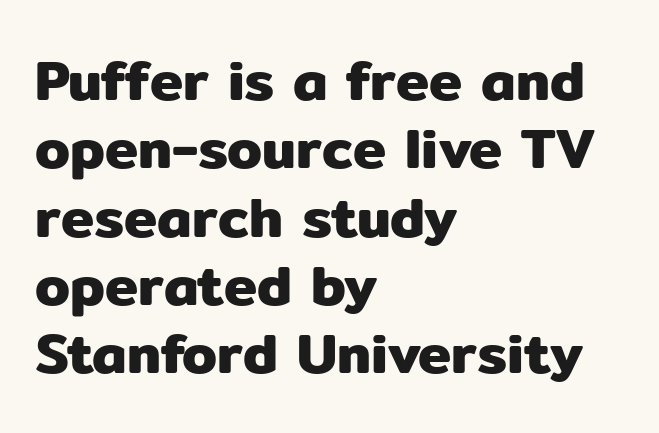
The image shows 56 px sans-serif type, upright; set left-aligned, line spacing 1.22x, normal letter spacing, not underlined; low stroke contrast and a medium x-height.
